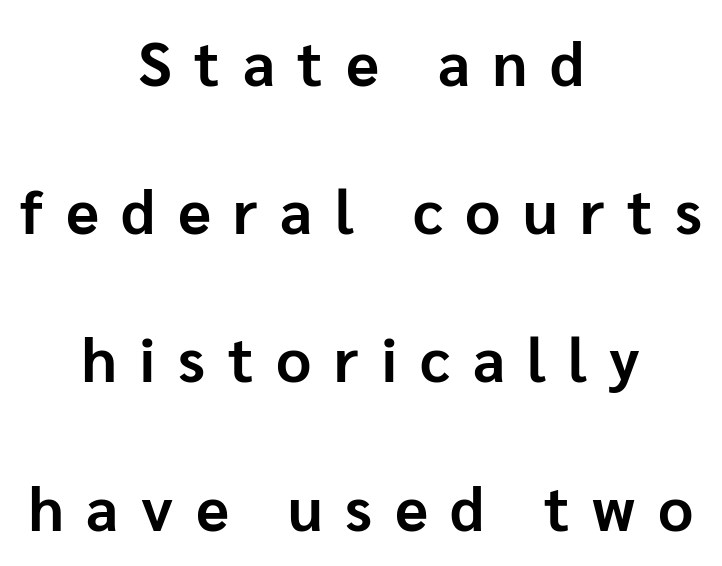
Q: Is the text bold? A: Yes.
Q: Is the text italic (slanted)? A: No, it is upright.
Q: Is the typeface a serif or a sans-serif typeface? A: Sans-serif.
Q: Is the text underlined? A: No.
Q: How is the paragraph aligned? A: Centered.
Q: Is the spacing between letters normal or unusually wide? A: Unusually wide.
Q: Is the spacing between lines tight, normal or loose? A: Loose.
Q: Width (condensed, normal, or wide)? A: Normal.
Q: Stroke contrast? A: Low.
Q: x-height? A: Medium.
Q: Monospaced? A: No.
